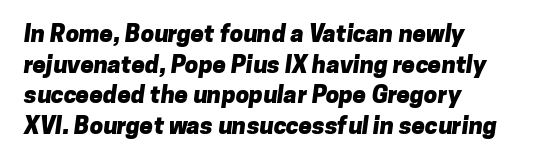
Q: Is the text bold? A: Yes.
Q: Is the text underlined? A: No.
Q: How is the paragraph aligned? A: Left-aligned.
Q: Is the spacing between letters normal or unusually wide? A: Normal.
Q: Is the spacing between lines tight, normal or loose? A: Normal.
